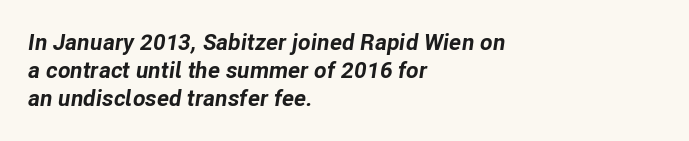
Just letters on the line, the space beneath them empty. Glyph-to-glyph distance matches everyday printed text. Quick note: italic. Stroke thickness is high; the sample reads as a true bold. The lines are quadded left.
